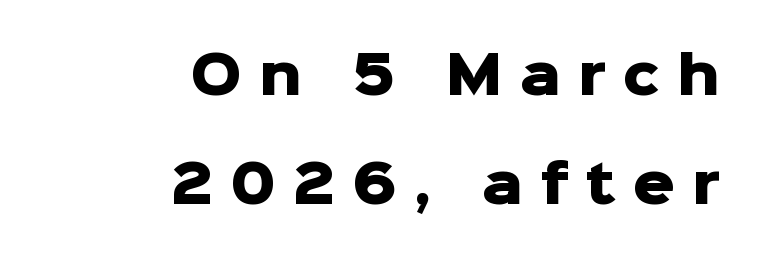
{"serif": "no", "italic": "no", "bold": "yes", "weight": "heavy", "width": "normal", "stroke_contrast": "low", "x_height": "medium", "monospaced": "no", "underline": "no", "align": "right", "line_spacing": "loose", "line_spacing_ratio": 2.09, "letter_spacing": "wide", "letter_spacing_em": 0.33, "glyph_px": 52}
